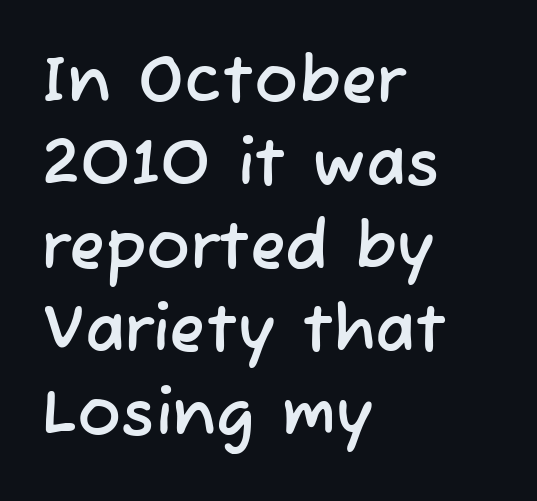
The image shows 66 px sans-serif type; set left-aligned, normal line spacing (1.26x), normal letter spacing, not underlined; low stroke contrast and a medium x-height.
